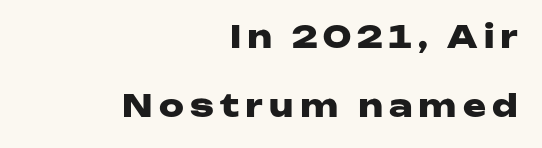
The image shows 31 px heavy, wide sans-serif type, upright; set right-aligned, loose line spacing (2.23x), unusually wide letter spacing (+0.2 em), not underlined; low stroke contrast and a medium x-height.
